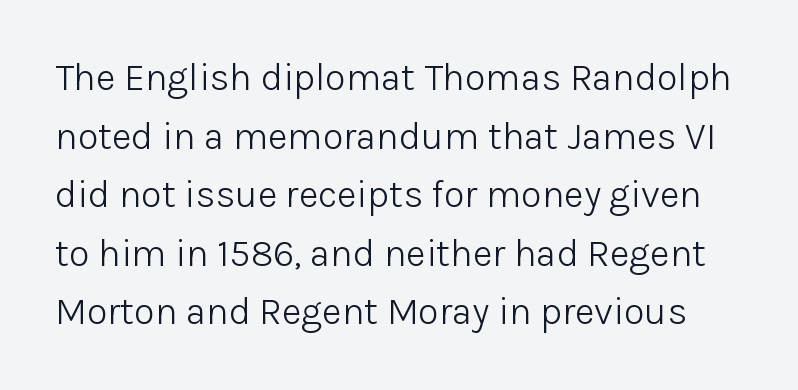
{"serif": "no", "italic": "no", "bold": "no", "weight": "light", "width": "normal", "stroke_contrast": "low", "x_height": "medium", "monospaced": "no", "underline": "no", "line_spacing": "normal", "line_spacing_ratio": 1.54, "letter_spacing": "normal", "letter_spacing_em": 0.0, "glyph_px": 38}
